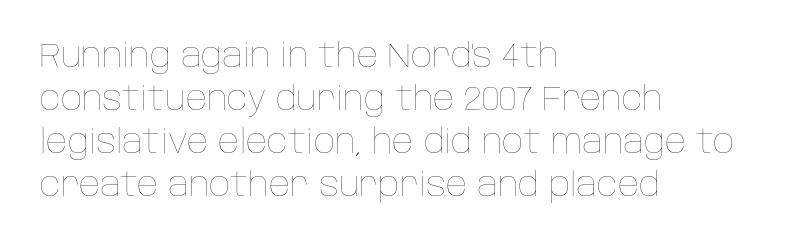
Q: Is the text bold? A: No.
Q: Is the text italic (slanted)? A: No, it is upright.
Q: Is the text underlined? A: No.
Q: How is the paragraph aligned? A: Left-aligned.
Q: Is the spacing between letters normal or unusually wide? A: Normal.
Q: Is the spacing between lines tight, normal or loose? A: Normal.
Q: Width (condensed, normal, or wide)? A: Normal.
Q: Stroke contrast? A: Low.
Q: x-height? A: Large.
Q: Monospaced? A: No.
